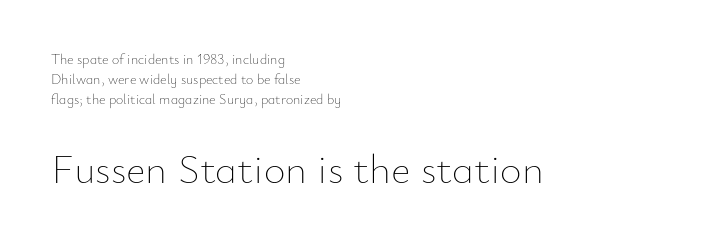
{"italic": "no", "bold": "no", "weight": "thin", "width": "normal", "stroke_contrast": "low", "x_height": "small", "monospaced": "no", "underline": "no", "align": "left", "line_spacing": "normal", "line_spacing_ratio": 1.42, "letter_spacing": "normal", "letter_spacing_em": 0.0, "larger_block": "second", "size_ratio": 3.0, "glyph_px": 42}
